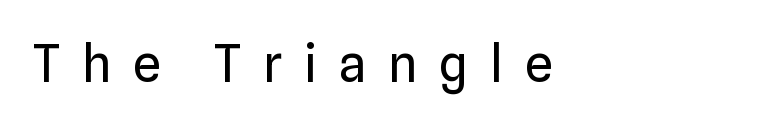
Letters have the restrained weight of plain body copy at most. Rendered with straight, roman letterforms. Notice how the passage keeps a crisp vertical edge on the left only. A bare baseline throughout the passage. Check where the strokes stop: nothing finishes them off — pure sans. Look at the tracking — it's clearly loosened, letters drifting apart.
